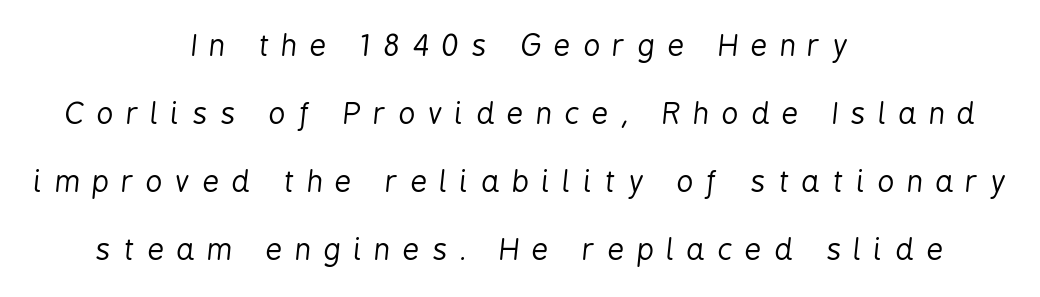
The image shows 29 px regular-weight, condensed type, italic (leaning right); set centered, loose line spacing (2.34x), unusually wide letter spacing (+0.44 em), not underlined; low stroke contrast and a medium x-height.
